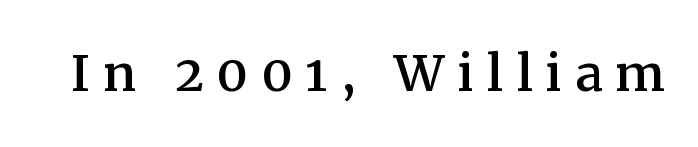
{"serif": "yes", "italic": "no", "width": "normal", "stroke_contrast": "medium", "x_height": "medium", "monospaced": "no", "underline": "no", "glyph_px": 67}
